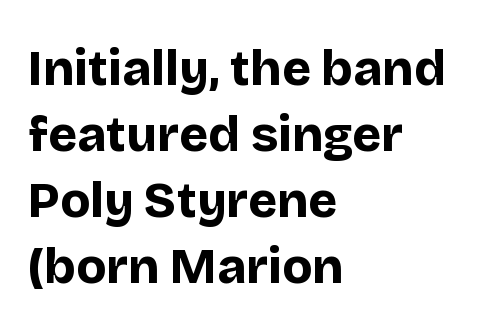
On the weight axis this lands at bold, roughly 700. The characters display no serif detailing; their extremities are plain. Alignment: flush left. Style check: upright. What stands out about the letter spacing? Nothing — it is the standard amount.
